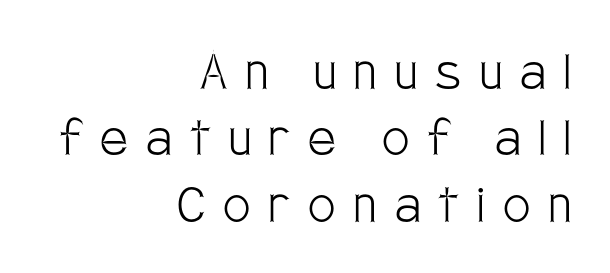
Reading down the column, the eye jumps only a short way to each next line. The text block is weighted toward the right margin, trailing off unevenly leftward. Do the letters lean? They stand straight. The characters display no serif detailing; their extremities are plain. Underlining? Definitely not there.
